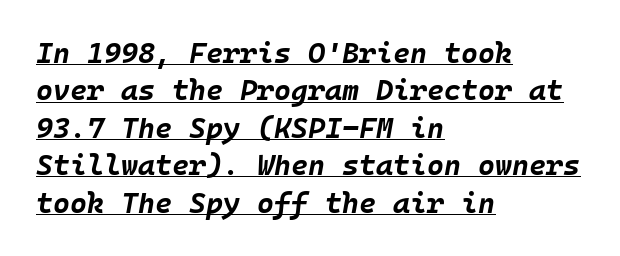
{"italic": "yes", "lean": "right", "slant_degrees": 10, "bold": "yes", "weight": "bold", "width": "normal", "stroke_contrast": "low", "x_height": "large", "underline": "yes", "align": "left", "line_spacing": "normal", "line_spacing_ratio": 1.29, "letter_spacing": "normal", "letter_spacing_em": 0.0, "glyph_px": 29}
